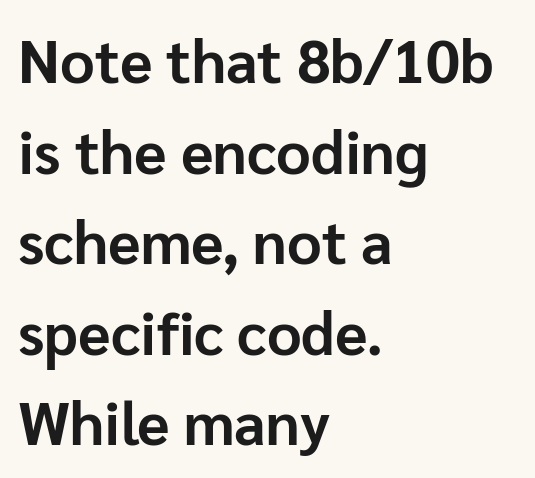
These lines keep a tight, regular rhythm from letter to letter. Notice how the passage keeps a crisp vertical edge on the left only. This sample uses a sans-serif face. Anything drawn beneath the words? Only blank space.
